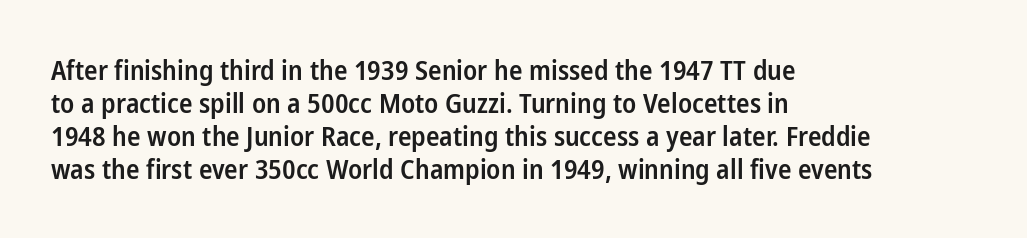
The compositor pushed each line to the left boundary. The space beneath each line is pristine and unruled. Moderately thickened strokes mark this as semibold type. Letter spacing: default. Quick note: not italic, upright.
